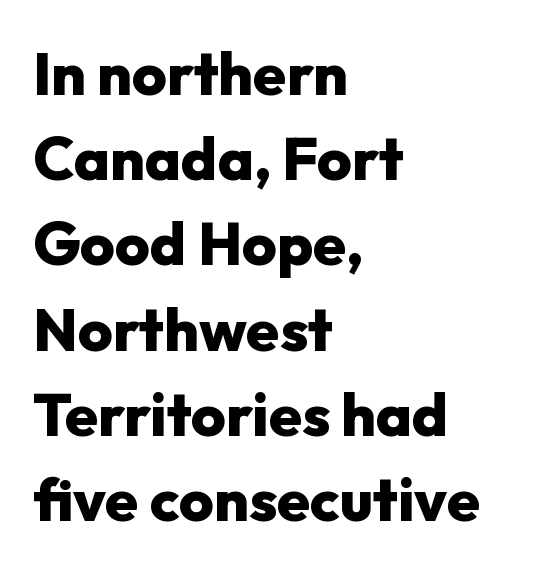
{"serif": "no", "italic": "no", "bold": "yes", "weight": "heavy", "width": "normal", "stroke_contrast": "low", "x_height": "medium", "monospaced": "no", "underline": "no", "align": "left", "line_spacing": "normal", "line_spacing_ratio": 1.42, "letter_spacing": "normal", "letter_spacing_em": 0.0, "glyph_px": 60}
